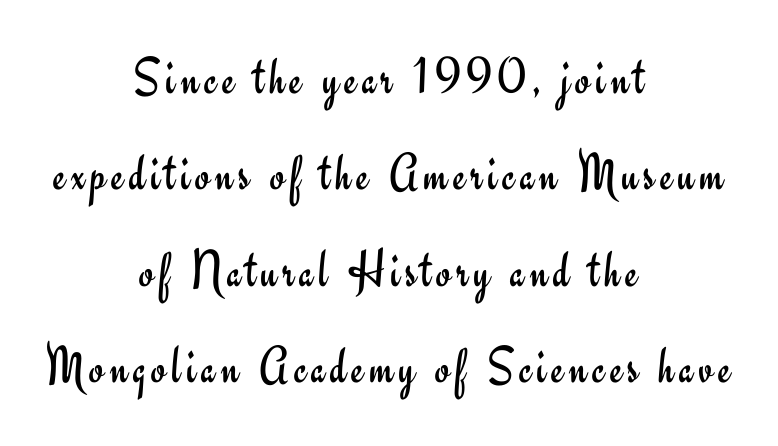
{"serif": "no", "bold": "no", "weight": "regular", "width": "normal", "stroke_contrast": "low", "x_height": "small", "monospaced": "no", "underline": "no", "align": "center", "line_spacing_ratio": 1.82, "glyph_px": 53}
